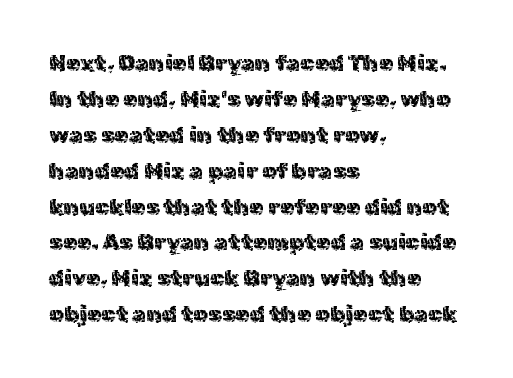
Q: Is the text bold? A: No.
Q: Is the text italic (slanted)? A: No, it is upright.
Q: Is the text underlined? A: No.
Q: How is the paragraph aligned? A: Left-aligned.
Q: Is the spacing between letters normal or unusually wide? A: Normal.
Q: Is the spacing between lines tight, normal or loose? A: Normal.
